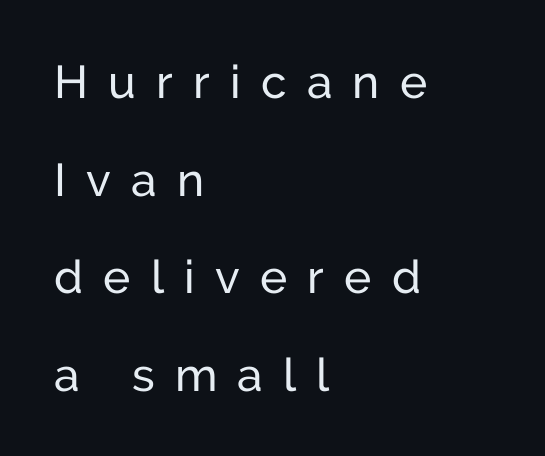
{"serif": "no", "italic": "no", "bold": "no", "weight": "regular", "width": "normal", "stroke_contrast": "low", "x_height": "medium", "monospaced": "no", "underline": "no", "align": "left", "line_spacing": "loose", "line_spacing_ratio": 2.12, "letter_spacing": "wide", "letter_spacing_em": 0.44, "glyph_px": 46}
